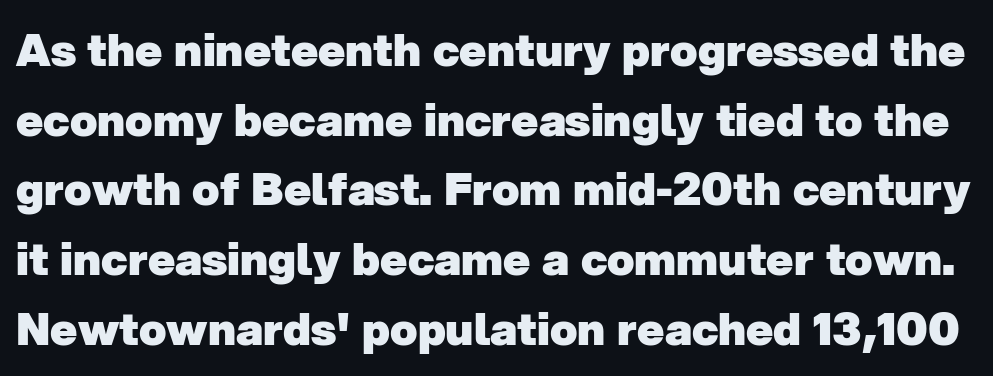
Q: Is the text bold? A: Yes.
Q: Is the typeface a serif or a sans-serif typeface? A: Sans-serif.
Q: Is the text underlined? A: No.
Q: Is the spacing between letters normal or unusually wide? A: Normal.
Q: Is the spacing between lines tight, normal or loose? A: Normal.
Q: Width (condensed, normal, or wide)? A: Normal.
Q: Stroke contrast? A: Low.
Q: x-height? A: Medium.
Q: Monospaced? A: No.
